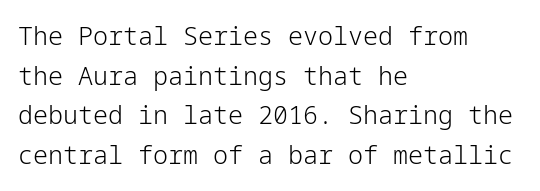
Q: Is the text bold? A: No.
Q: Is the text italic (slanted)? A: No, it is upright.
Q: Is the text underlined? A: No.
Q: How is the paragraph aligned? A: Left-aligned.
Q: Is the spacing between letters normal or unusually wide? A: Normal.
Q: Is the spacing between lines tight, normal or loose? A: Normal.
